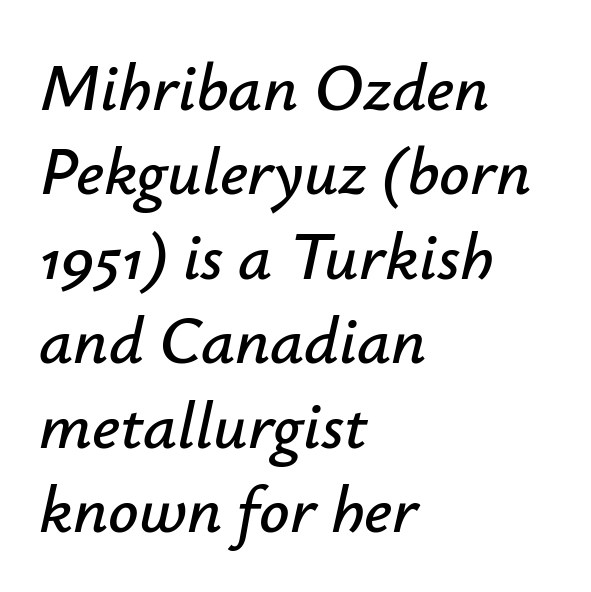
The image shows 67 px text type, italic (leaning right); set left-aligned, normal line spacing (1.26x), normal letter spacing, not underlined; low stroke contrast and a small x-height.
